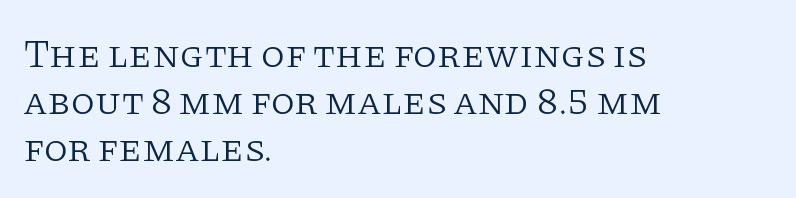
Yep, those are serifs on the letters. Check under the words: just untouched page. The strokes are not fattened; the text isn't bold. Does extra space separate the letters? No, they use regular spacing.
